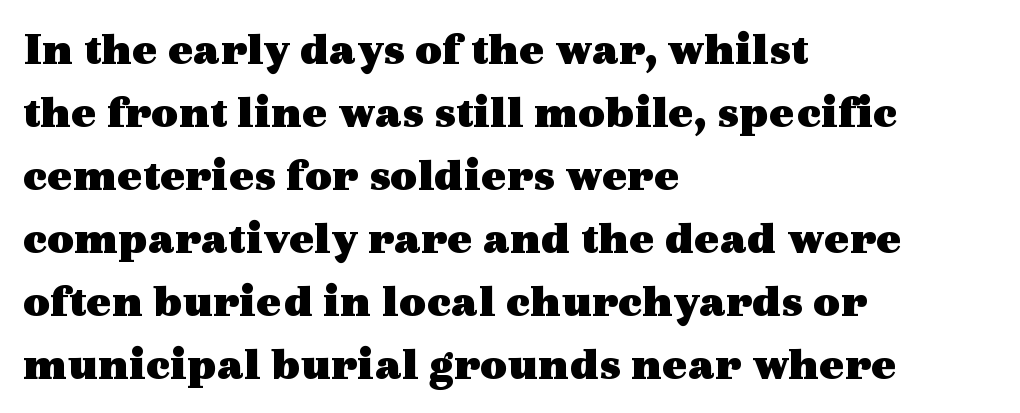
The face used here is seriffed, in the tradition of book romans. Is this a fixed-width face? No — the glyphs have proportional, varying widths. Does the copy run flush right? No — it runs flush left. Typesetter's note: full bold, strokes at maximum text heaviness. Students, observe: this is what conventionally led text looks like.
